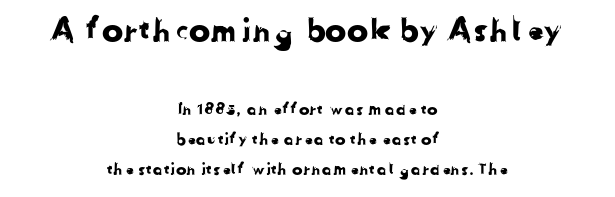
The image shows 32 px sans-serif type; set centered, line spacing 1.86x, normal letter spacing, not underlined; the first (top) block is 2.0x larger; low stroke contrast and a medium x-height.
